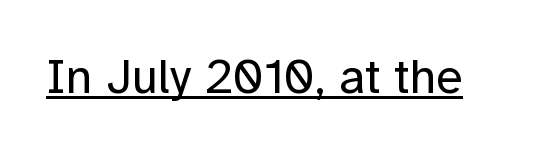
The image shows 49 px regular-weight sans-serif type, upright; set normal letter spacing, underlined; low stroke contrast and a medium x-height.
